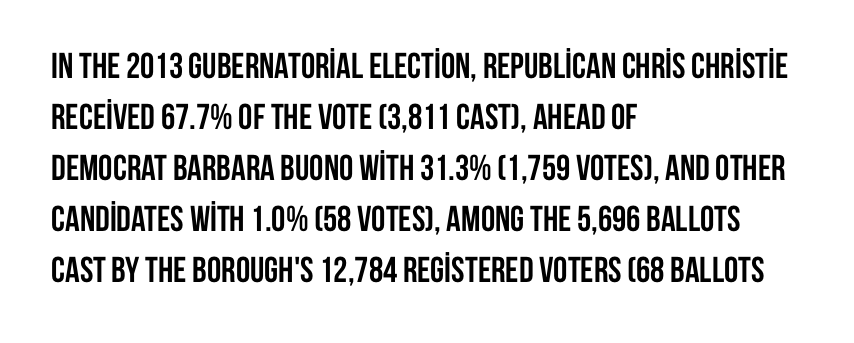
The image shows 36 px semibold, condensed sans-serif type, upright; set left-aligned, normal line spacing (1.42x), normal letter spacing, not underlined; low stroke contrast and a large x-height.
